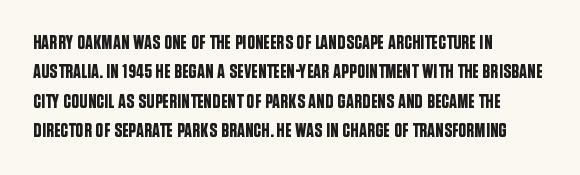
Notice how the passage keeps a crisp vertical edge on the left only. The space directly below the letters is spotless. The designer left line spacing at the default. Honestly, the letter spacing is just normal — you wouldn't notice it. Posture: vertical.
